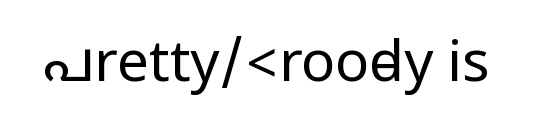
Q: Is the text bold? A: No.
Q: Is the text italic (slanted)? A: No, it is upright.
Q: Is the typeface a serif or a sans-serif typeface? A: Sans-serif.
Q: Is the text underlined? A: No.
Q: Is the spacing between letters normal or unusually wide? A: Normal.
Q: Width (condensed, normal, or wide)? A: Condensed.
Q: Stroke contrast? A: Low.
